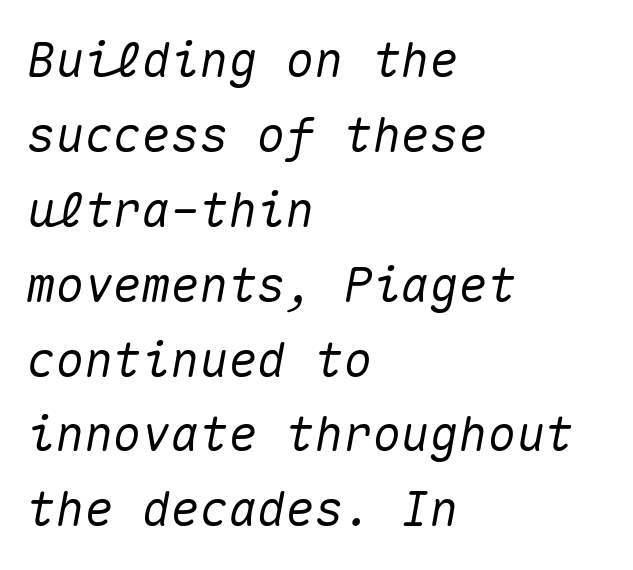
The image shows 48 px text type, italic (leaning right), monospaced; set left-aligned, normal line spacing (1.56x), normal letter spacing, not underlined; medium stroke contrast and a medium x-height.
